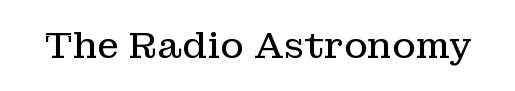
Check the space under the baseline: it is left empty. Each letter keeps its own natural width here, so spacing adapts to shape. Examine the stroke ends and you'll spot serifs. The letters stand upright; this is a roman face.
